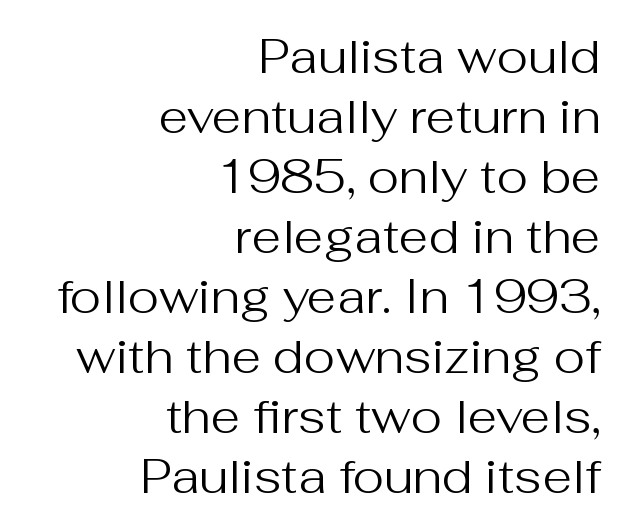
The image shows 48 px regular-weight sans-serif type, upright; set right-aligned, normal line spacing (1.25x), normal letter spacing, not underlined; medium stroke contrast and a medium x-height.
